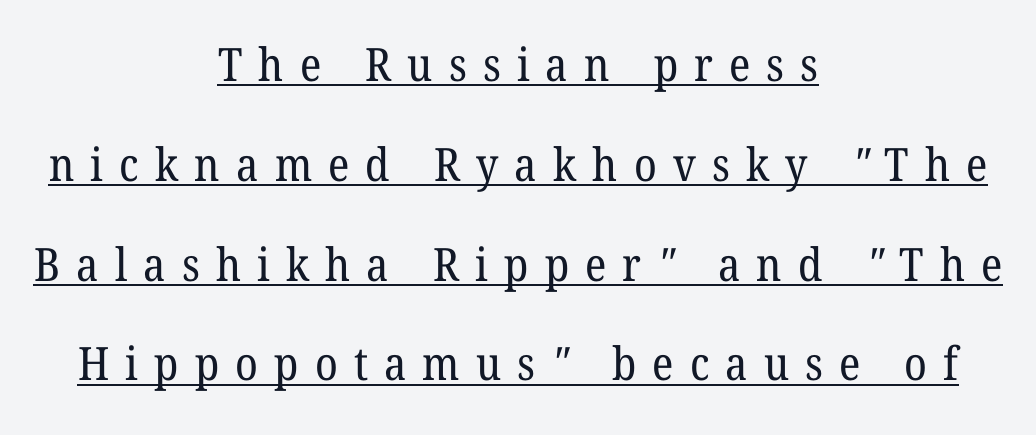
I'd call this a serif setting — the letters wear small feet. The horizontal fit of the characters is loose and conspicuously gappy. The lettering is marked with a stroke running underneath it. The passage is arranged like a title page — every line centered. The rendering uses natural spacing where letterforms have individual widths. Successive baselines arrive slowly, with a big drop between each.
